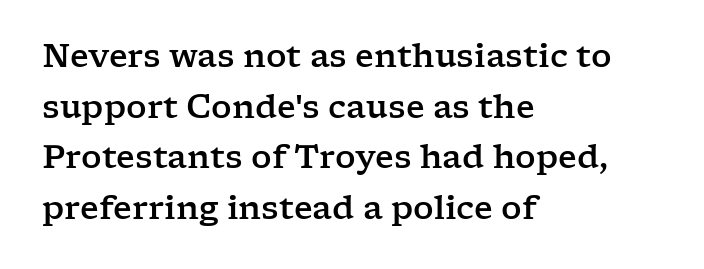
The image shows 32 px wide serif type, upright; set left-aligned, normal line spacing (1.58x), normal letter spacing, not underlined; low stroke contrast and a medium x-height.
